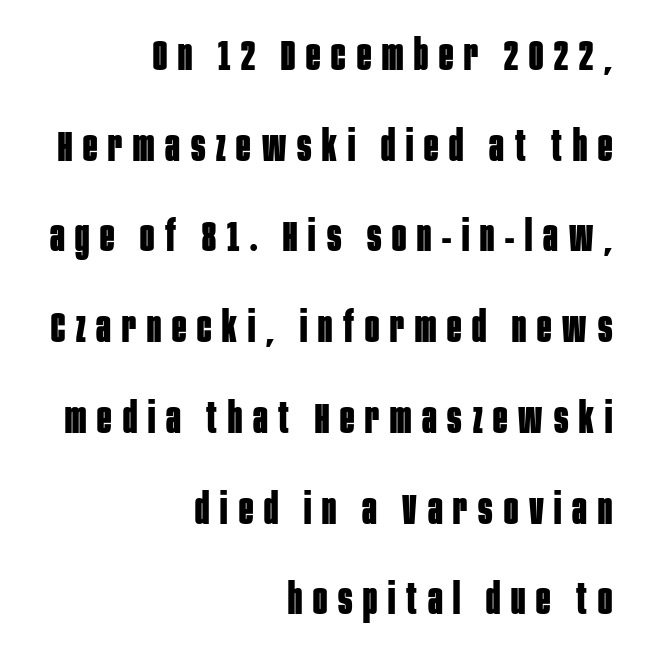
In terms of leading, this rendering errs on the spacious side. On the weight axis this lands at bold, roughly 700. The text was rendered using a sans face with plain stroke endings. The paragraph shown leans on its right margin. Look at the tracking — it's clearly loosened, letters drifting apart.
